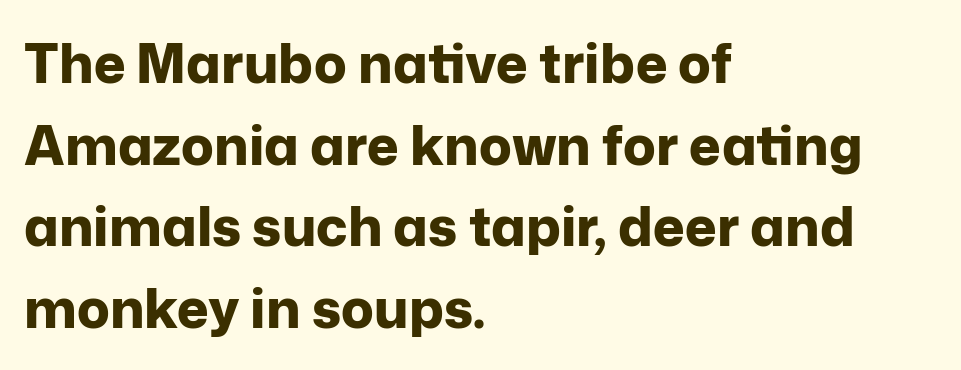
Ascenders rise straight up at ninety degrees. The passage shown is typeset with a sans-serif family. The space beneath each line is pristine and unruled. Summary of weight: heavy, a full bold.
